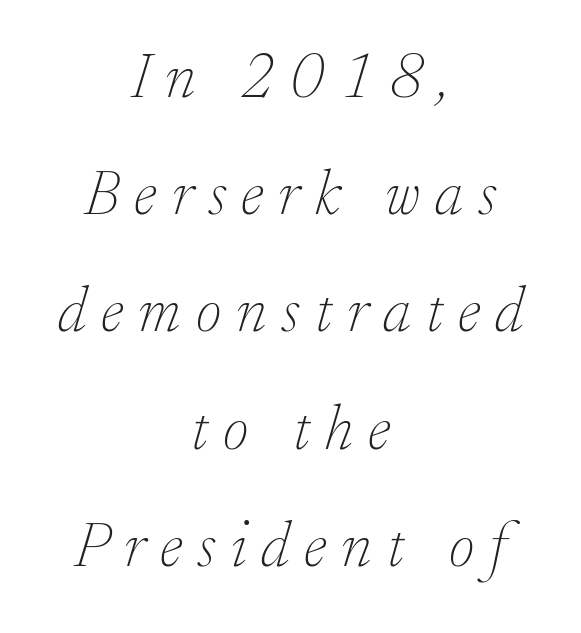
Do the characters align in a grid? No, the font is proportional. Just letters on the line, the space beneath them empty. This is oblique type, the kind used for emphasis or titles. Observe the serifs anchoring each vertical stroke in this sample. Is the letter spacing exaggerated? Yes — the characters are pushed far apart.
